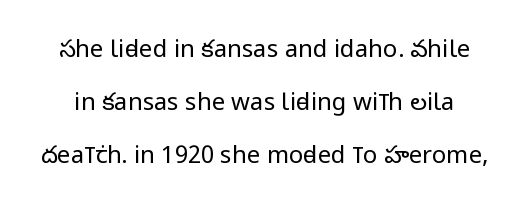
Q: Is the text bold? A: No.
Q: Is the text italic (slanted)? A: No, it is upright.
Q: Is the text underlined? A: No.
Q: Is the spacing between letters normal or unusually wide? A: Normal.
Q: Is the spacing between lines tight, normal or loose? A: Loose.
